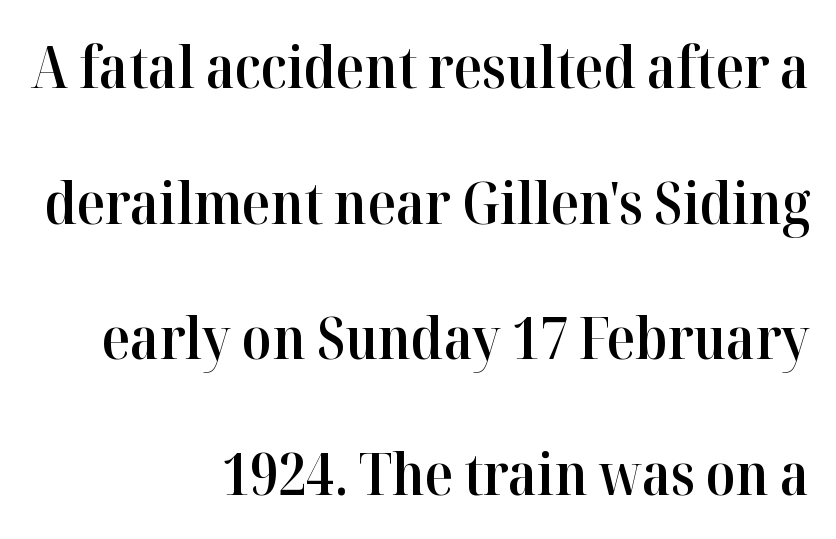
The line texture is even and compact thanks to regular tracking. Italic? Not at all — the glyphs are vertical. One glance says open: line gaps are wider than usual. The designer went with a serif here, giving each stem small feet.
